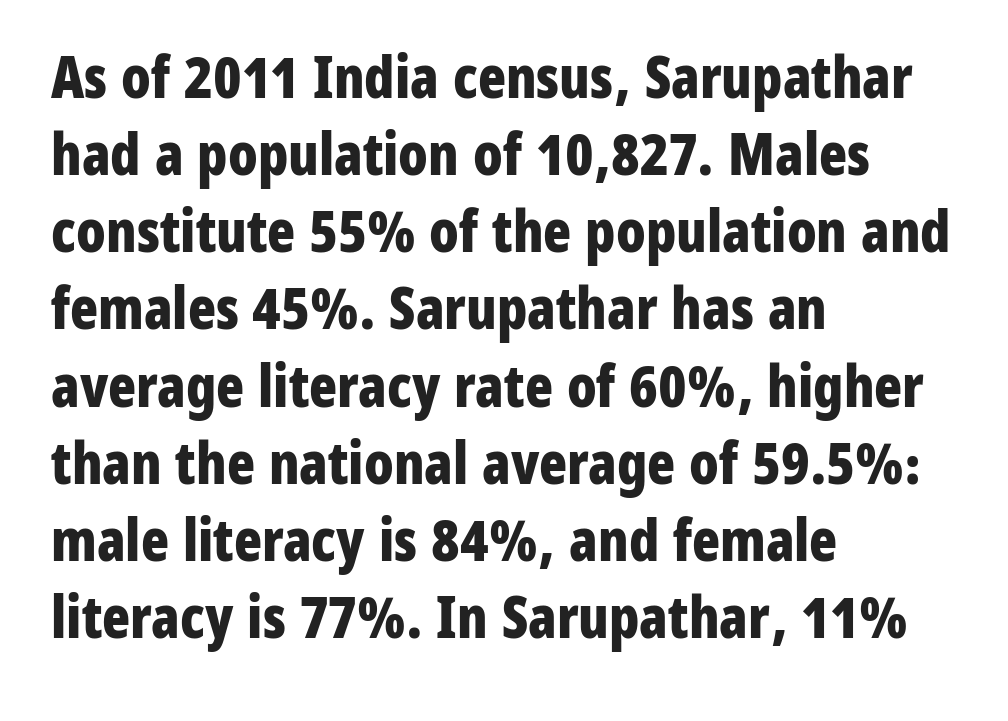
Q: Is the text bold? A: Yes.
Q: Is the text italic (slanted)? A: No, it is upright.
Q: Is the typeface a serif or a sans-serif typeface? A: Sans-serif.
Q: Is the text underlined? A: No.
Q: How is the paragraph aligned? A: Left-aligned.
Q: Is the spacing between letters normal or unusually wide? A: Normal.
Q: Is the spacing between lines tight, normal or loose? A: Normal.
Q: Width (condensed, normal, or wide)? A: Condensed.
Q: Stroke contrast? A: Low.
Q: x-height? A: Medium.
Q: Monospaced? A: No.
